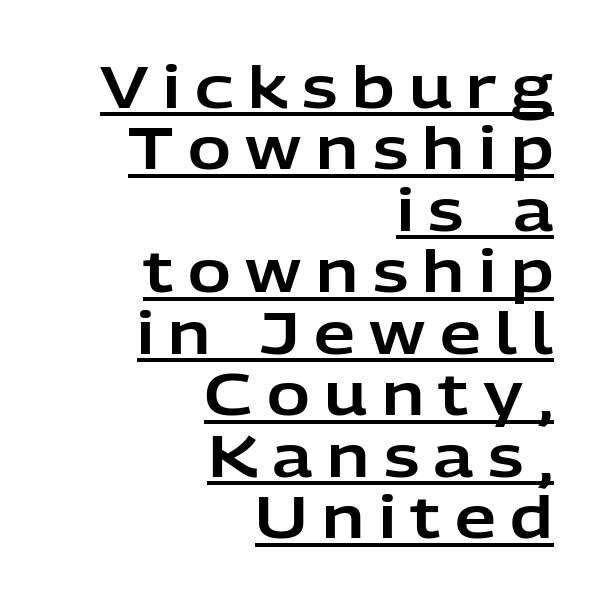
The image shows 58 px sans-serif type, upright; set right-aligned, tight line spacing (1.06x), unusually wide letter spacing (+0.25 em), underlined; low stroke contrast and a medium x-height.
